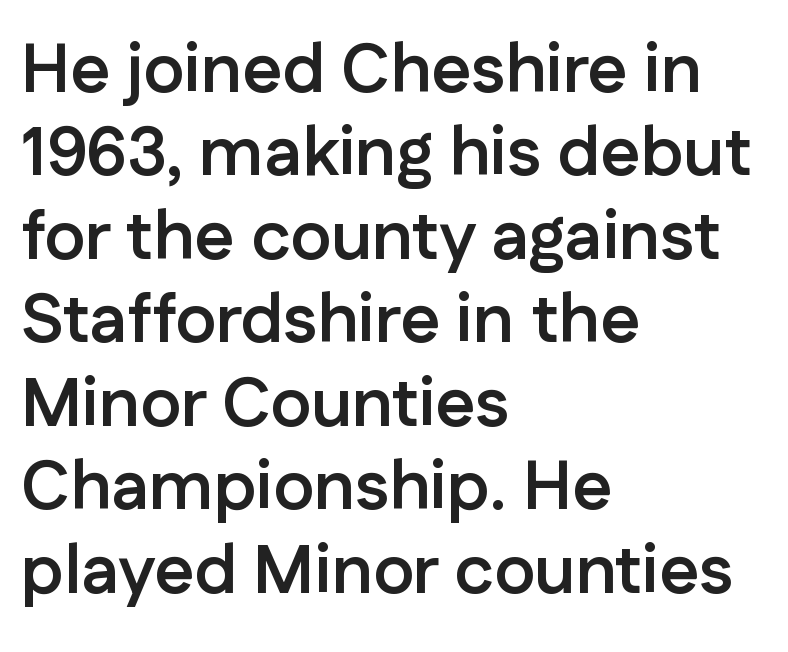
Characters follow at the spacing the type designer built in. This is the regular roman posture of the typeface. Underline: absent. One-word summary of the alignment: left.
